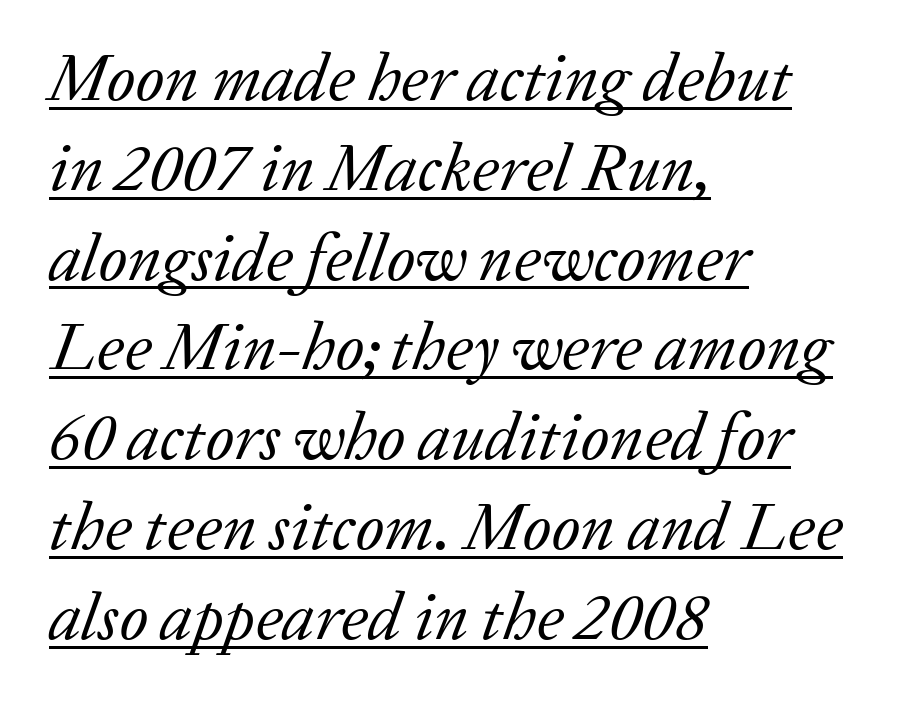
Q: Is the text bold? A: No.
Q: Is the text italic (slanted)? A: Yes, it leans right by about 20 degrees.
Q: Is the typeface a serif or a sans-serif typeface? A: Serif.
Q: Is the text underlined? A: Yes.
Q: How is the paragraph aligned? A: Left-aligned.
Q: Is the spacing between letters normal or unusually wide? A: Normal.
Q: Is the spacing between lines tight, normal or loose? A: Normal.
Q: Width (condensed, normal, or wide)? A: Normal.
Q: Stroke contrast? A: Low.
Q: x-height? A: Medium.
Q: Monospaced? A: No.
